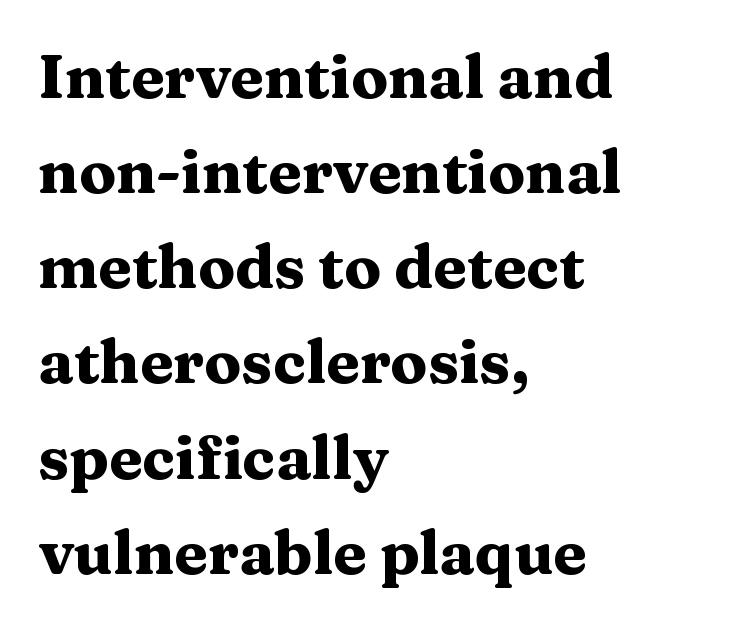
Q: Is the text bold? A: Yes.
Q: Is the text italic (slanted)? A: No, it is upright.
Q: Is the typeface a serif or a sans-serif typeface? A: Serif.
Q: Is the text underlined? A: No.
Q: How is the paragraph aligned? A: Left-aligned.
Q: Is the spacing between letters normal or unusually wide? A: Normal.
Q: Is the spacing between lines tight, normal or loose? A: Normal.
Q: Width (condensed, normal, or wide)? A: Wide.
Q: Stroke contrast? A: Medium.
Q: x-height? A: Medium.
Q: Monospaced? A: No.
